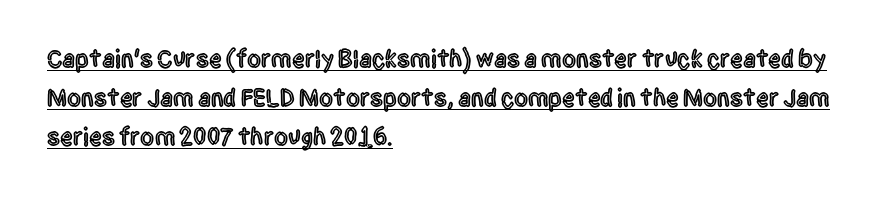
Q: Is the text italic (slanted)? A: No, it is upright.
Q: Is the text underlined? A: Yes.
Q: How is the paragraph aligned? A: Left-aligned.
Q: Is the spacing between letters normal or unusually wide? A: Normal.
Q: Is the spacing between lines tight, normal or loose? A: Normal.
